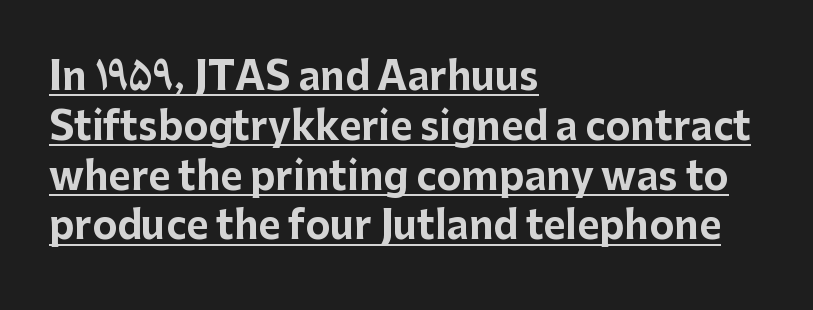
The face used here has the dense, thick strokes of a bold. No italicization has been applied; the sample stays upright. Between one letter and the next there's only the usual sliver of space. The lettering is marked with a stroke running underneath it.
